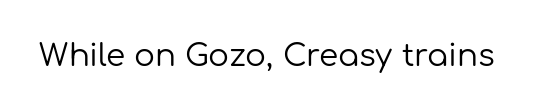
Varying glyph widths throughout — classic text-font behaviour. This sample uses plain, unmodified letter spacing. Nobody drew a line under any word here. Summary of weight: not heavy and not bold.
